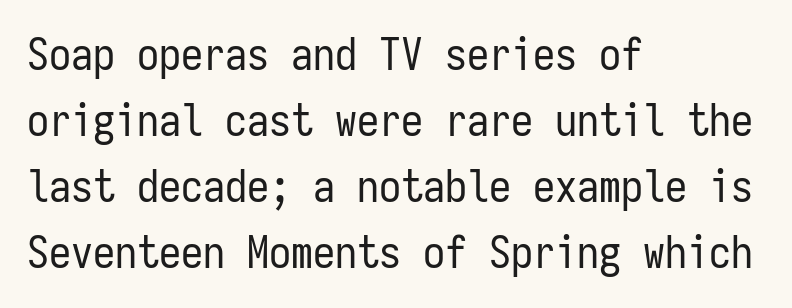
{"serif": "no", "italic": "no", "bold": "no", "weight": "regular", "width": "condensed", "stroke_contrast": "low", "x_height": "medium", "monospaced": "yes", "underline": "no", "align": "left", "line_spacing": "normal", "line_spacing_ratio": 1.5, "letter_spacing": "normal", "letter_spacing_em": 0.0, "glyph_px": 44}
